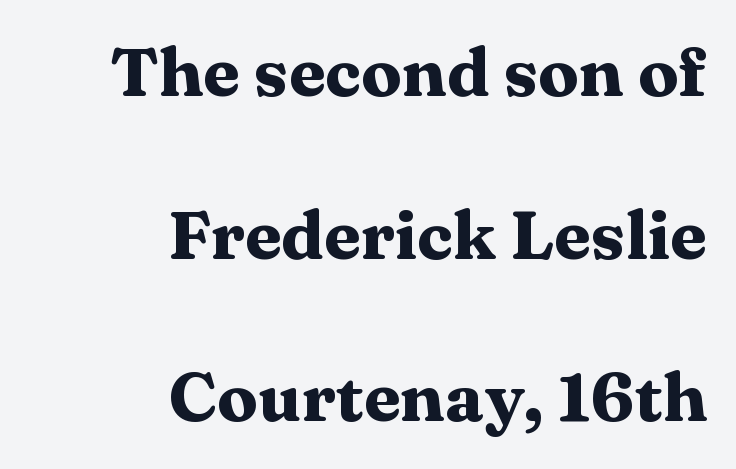
The image shows 68 px heavy, wide serif type, upright; set right-aligned, loose line spacing (2.39x), normal letter spacing, not underlined; medium stroke contrast and a medium x-height.
